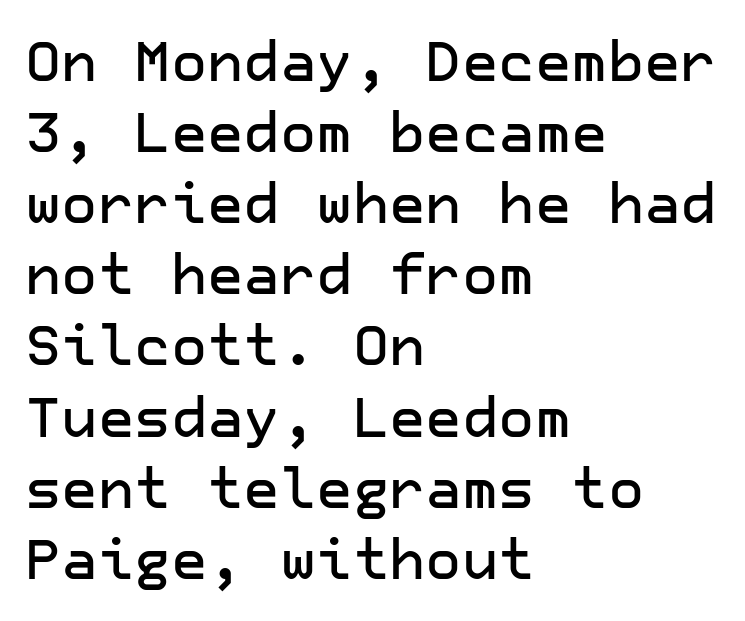
A clean baseline with only descenders dipping below it. Interline gaps are of average width in this sample. The face used here is rendered with its standard letterfit. The type family on display is of the sans-serif kind. Style check: upright.
